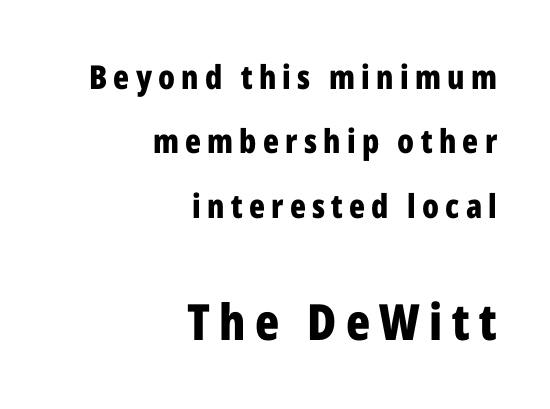
Q: Is the text bold? A: Yes.
Q: Is the text italic (slanted)? A: No, it is upright.
Q: Is the typeface a serif or a sans-serif typeface? A: Sans-serif.
Q: Is the text underlined? A: No.
Q: How is the paragraph aligned? A: Right-aligned.
Q: Is the spacing between lines tight, normal or loose? A: Loose.
Q: Which block of text is set in a larger size, the first (top) or the second (bottom)? A: The second (bottom) one.
Q: Width (condensed, normal, or wide)? A: Condensed.
Q: Stroke contrast? A: Low.
Q: x-height? A: Medium.
Q: Monospaced? A: No.
